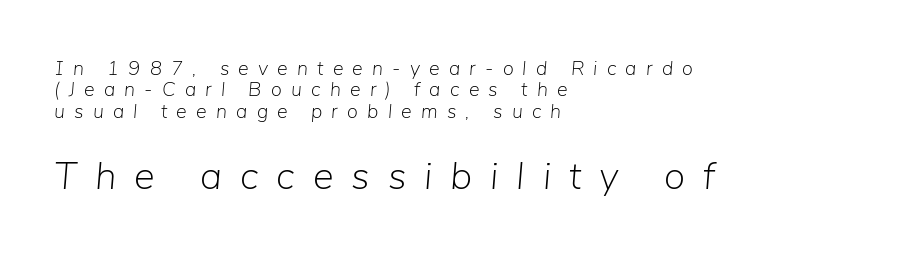
{"italic": "yes", "lean": "right", "slant_degrees": 5, "bold": "no", "weight": "light", "width": "normal", "stroke_contrast": "low", "x_height": "medium", "monospaced": "no", "underline": "no", "align": "left", "line_spacing": "tight", "line_spacing_ratio": 1.07, "letter_spacing": "wide", "letter_spacing_em": 0.46, "larger_block": "second", "size_ratio": 1.95, "glyph_px": 39}
